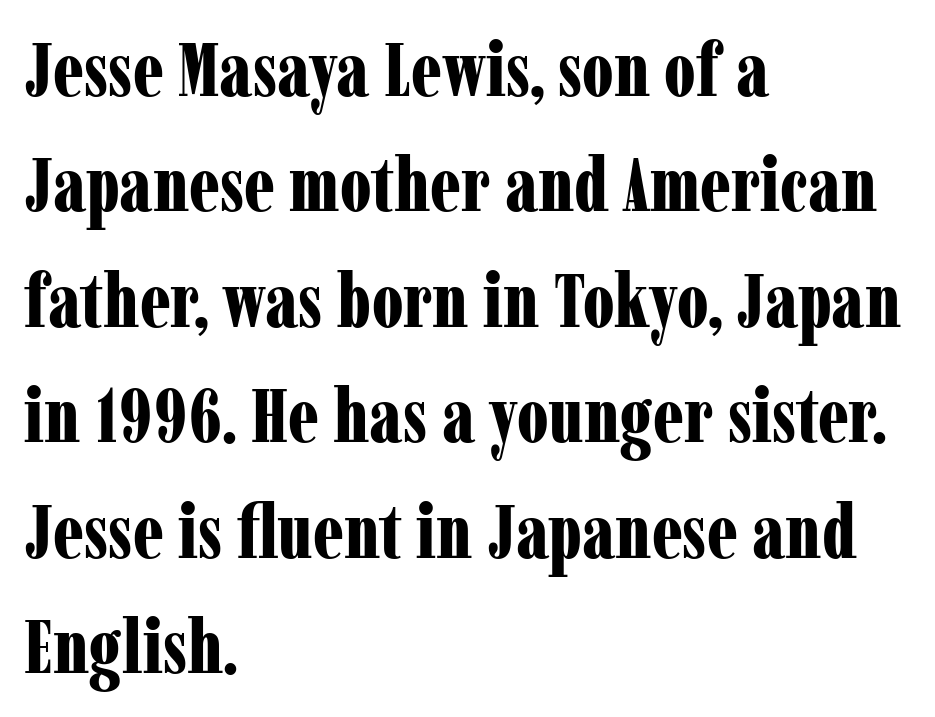
The font family rendered here belongs to the serif group. A clean baseline with only descenders dipping below it. Vertically, the passage feels balanced, rows spaced as you'd expect. Caption: multi-line text, flush left, ragged right. Emphasis by weight is at full strength: bold. Italic? Not at all — the glyphs are vertical.
